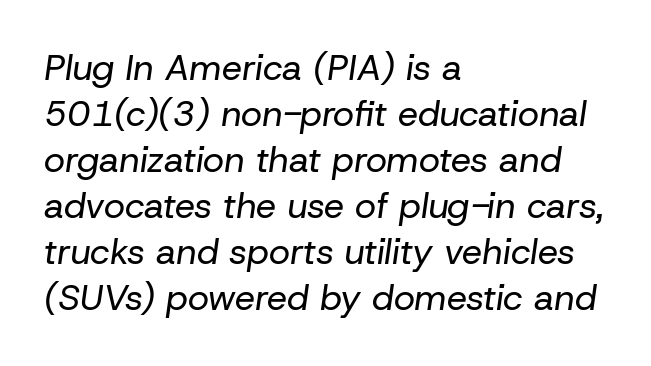
Typeset ragged right — the left edge is the straight one. Stroke mass is kept to a normal reading level or below. Honestly, there is no underline to notice here at all. These lines were composed using italics. Characters follow at the spacing the type designer built in.
